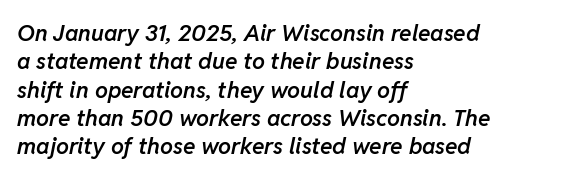
The image shows 23 px text type, italic (leaning right); set left-aligned, line spacing 1.23x, normal letter spacing, not underlined.
